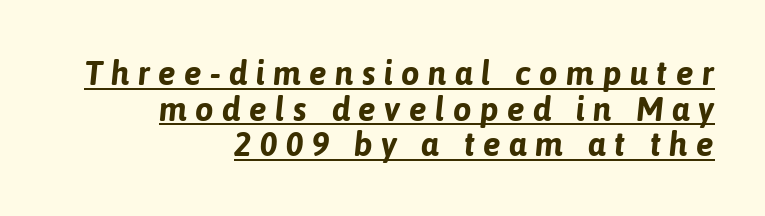
A flush-right, rag-left setting is used for this passage. The whole block is typeset with a tilt. Proportional: the letters do not fall into vertical columns. This is underlined copy, the kind a proofreader might mark for attention. Very little white space separates one row of letters from the next. The line texture is sparse and dotted thanks to wide tracking.
